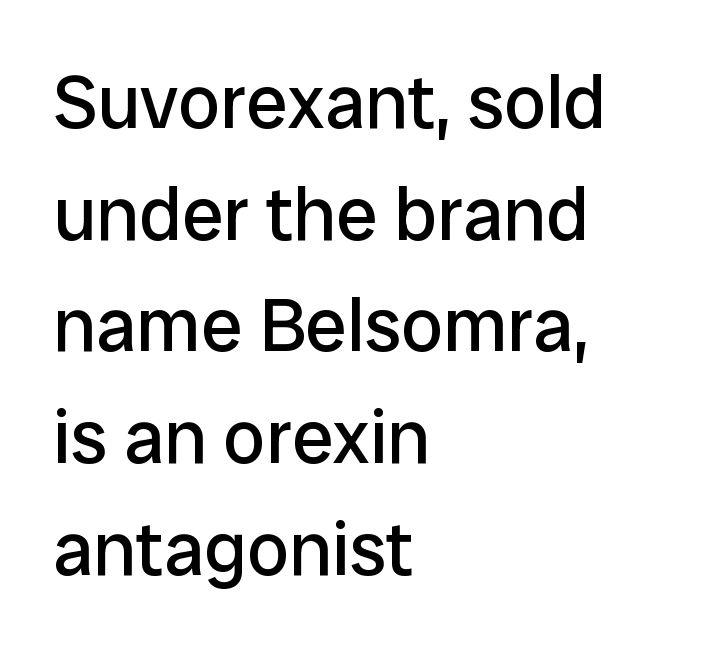
Q: Is the text bold? A: No.
Q: Is the text italic (slanted)? A: No, it is upright.
Q: Is the typeface a serif or a sans-serif typeface? A: Sans-serif.
Q: Is the text underlined? A: No.
Q: How is the paragraph aligned? A: Left-aligned.
Q: Is the spacing between letters normal or unusually wide? A: Normal.
Q: Is the spacing between lines tight, normal or loose? A: Normal.
Q: Width (condensed, normal, or wide)? A: Normal.
Q: Stroke contrast? A: Low.
Q: x-height? A: Medium.
Q: Monospaced? A: No.
